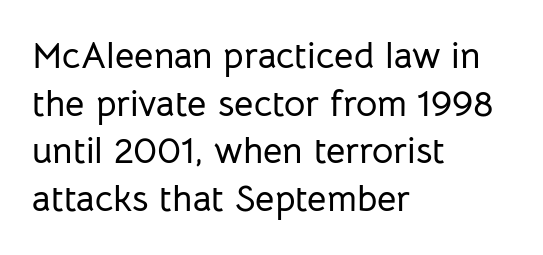
Q: Is the text italic (slanted)? A: No, it is upright.
Q: Is the typeface a serif or a sans-serif typeface? A: Sans-serif.
Q: Is the text underlined? A: No.
Q: How is the paragraph aligned? A: Left-aligned.
Q: Is the spacing between letters normal or unusually wide? A: Normal.
Q: Is the spacing between lines tight, normal or loose? A: Normal.
Q: Width (condensed, normal, or wide)? A: Normal.
Q: Stroke contrast? A: Low.
Q: x-height? A: Medium.
Q: Monospaced? A: No.
